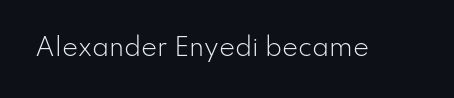
Only glyphs here, with clear space below each row. Notice how the stems are strictly vertical — no italics here. Between one letter and the next there's only the usual sliver of space. Is this a heavy cut? Hardly; it is regular or lighter.
